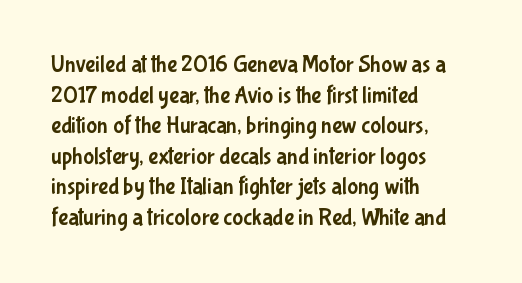
Q: Is the text italic (slanted)? A: No, it is upright.
Q: Is the text underlined? A: No.
Q: How is the paragraph aligned? A: Left-aligned.
Q: Is the spacing between letters normal or unusually wide? A: Normal.
Q: Is the spacing between lines tight, normal or loose? A: Normal.
